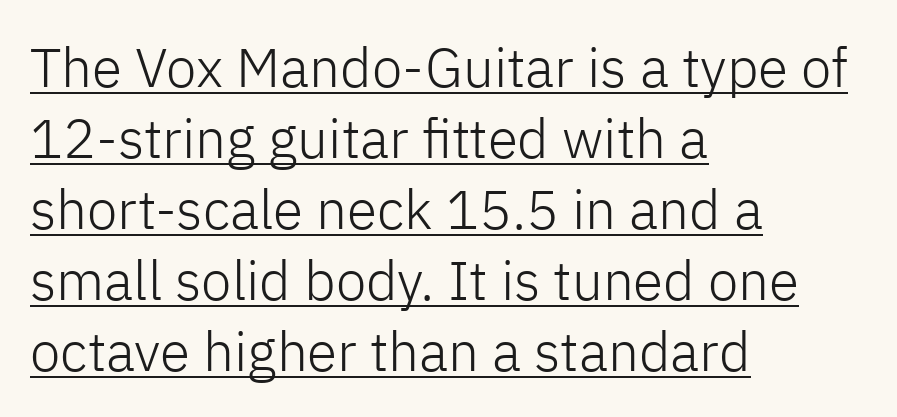
Q: Is the text bold? A: No.
Q: Is the text italic (slanted)? A: No, it is upright.
Q: Is the typeface a serif or a sans-serif typeface? A: Sans-serif.
Q: Is the text underlined? A: Yes.
Q: How is the paragraph aligned? A: Left-aligned.
Q: Is the spacing between letters normal or unusually wide? A: Normal.
Q: Is the spacing between lines tight, normal or loose? A: Normal.
Q: Width (condensed, normal, or wide)? A: Normal.
Q: Stroke contrast? A: Low.
Q: x-height? A: Medium.
Q: Monospaced? A: No.
